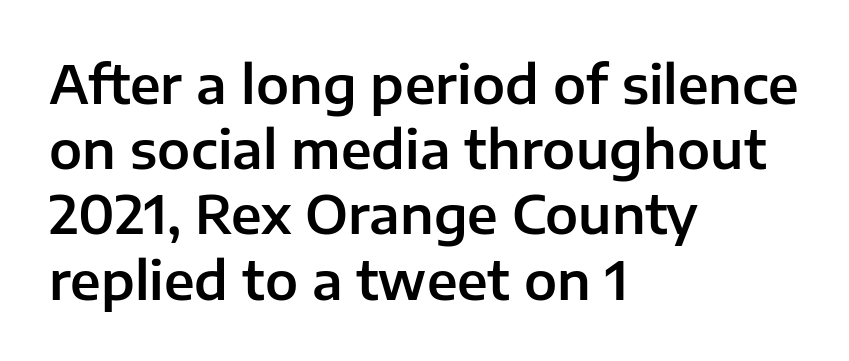
Q: Is the text italic (slanted)? A: No, it is upright.
Q: Is the typeface a serif or a sans-serif typeface? A: Sans-serif.
Q: Is the text underlined? A: No.
Q: How is the paragraph aligned? A: Left-aligned.
Q: Is the spacing between letters normal or unusually wide? A: Normal.
Q: Width (condensed, normal, or wide)? A: Normal.
Q: Stroke contrast? A: Low.
Q: x-height? A: Medium.
Q: Monospaced? A: No.
